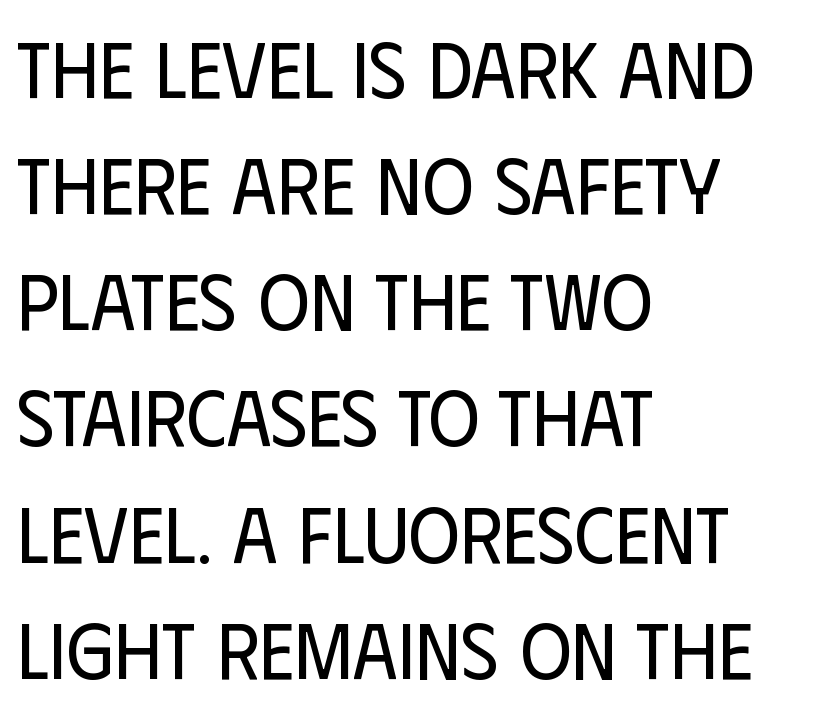
The image shows 79 px regular-weight, condensed sans-serif type, upright; set left-aligned, normal line spacing (1.47x), normal letter spacing, not underlined; low stroke contrast and a large x-height.
